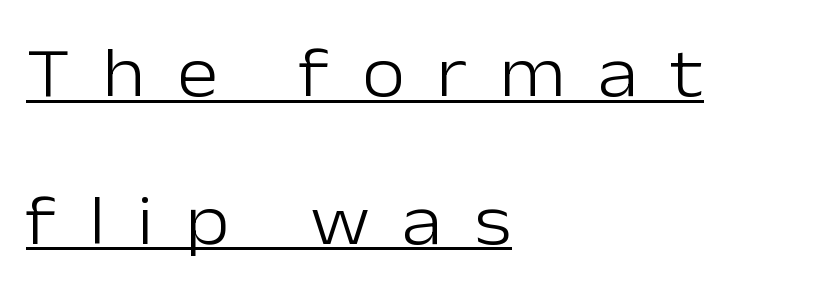
Q: Is the text bold? A: No.
Q: Is the text italic (slanted)? A: No, it is upright.
Q: Is the typeface a serif or a sans-serif typeface? A: Sans-serif.
Q: Is the text underlined? A: Yes.
Q: How is the paragraph aligned? A: Left-aligned.
Q: Is the spacing between letters normal or unusually wide? A: Unusually wide.
Q: Is the spacing between lines tight, normal or loose? A: Loose.
Q: Width (condensed, normal, or wide)? A: Normal.
Q: Stroke contrast? A: Low.
Q: x-height? A: Medium.
Q: Monospaced? A: No.
